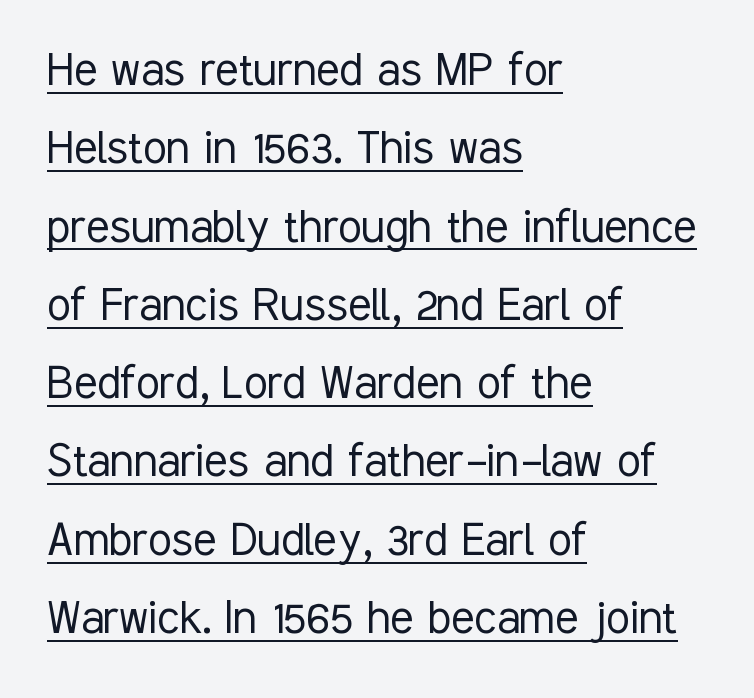
The image shows 54 px light, condensed sans-serif type, upright; set left-aligned, normal line spacing (1.45x), normal letter spacing, underlined; low stroke contrast and a medium x-height.
